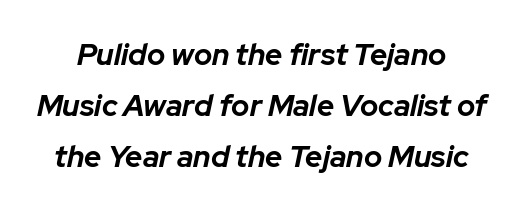
Q: Is the text bold? A: Yes.
Q: Is the text italic (slanted)? A: Yes, it leans right by about 12 degrees.
Q: Is the text underlined? A: No.
Q: Is the spacing between letters normal or unusually wide? A: Normal.
Q: Is the spacing between lines tight, normal or loose? A: Normal.
Q: Width (condensed, normal, or wide)? A: Normal.
Q: Stroke contrast? A: Low.
Q: x-height? A: Medium.
Q: Monospaced? A: No.
